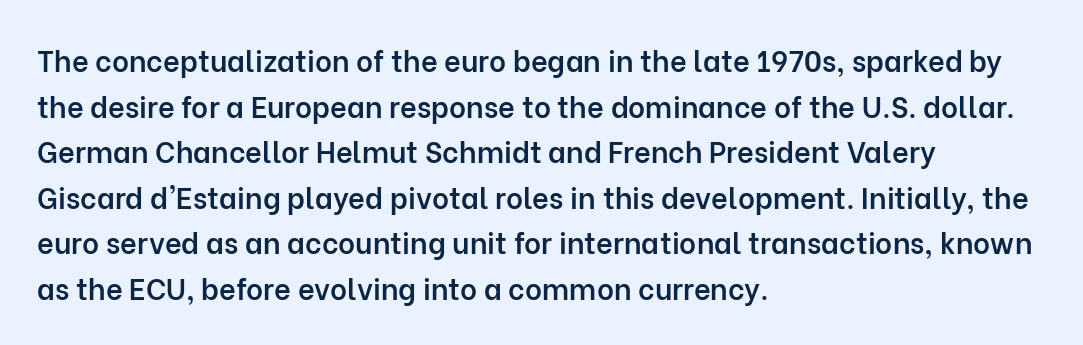
The image shows 29 px semibold sans-serif type, upright; set left-aligned, normal line spacing (1.57x), normal letter spacing, not underlined; low stroke contrast and a medium x-height.
